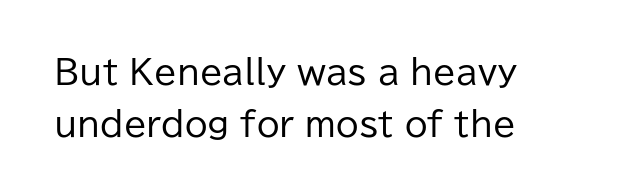
{"serif": "no", "italic": "no", "bold": "no", "weight": "regular", "width": "normal", "stroke_contrast": "low", "x_height": "medium", "monospaced": "no", "underline": "no", "align": "left", "line_spacing": "normal", "line_spacing_ratio": 1.58, "letter_spacing": "normal", "letter_spacing_em": 0.0, "glyph_px": 33}
